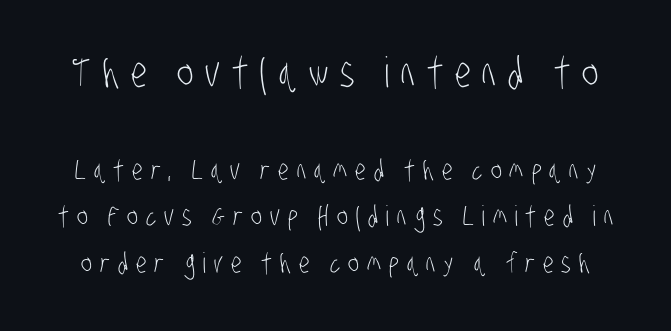
Q: Is the text bold? A: No.
Q: Is the typeface a serif or a sans-serif typeface? A: Sans-serif.
Q: Is the text underlined? A: No.
Q: Is the spacing between letters normal or unusually wide? A: Unusually wide.
Q: Is the spacing between lines tight, normal or loose? A: Normal.
Q: Which block of text is set in a larger size, the first (top) or the second (bottom)? A: The first (top) one.
Q: Width (condensed, normal, or wide)? A: Condensed.
Q: Stroke contrast? A: Low.
Q: x-height? A: Large.
Q: Monospaced? A: No.
